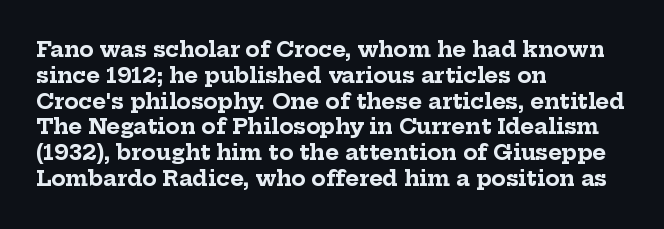
{"italic": "no", "bold": "yes", "underline": "no", "align": "left", "line_spacing_ratio": 1.23, "letter_spacing": "normal", "letter_spacing_em": 0.0, "glyph_px": 21}
